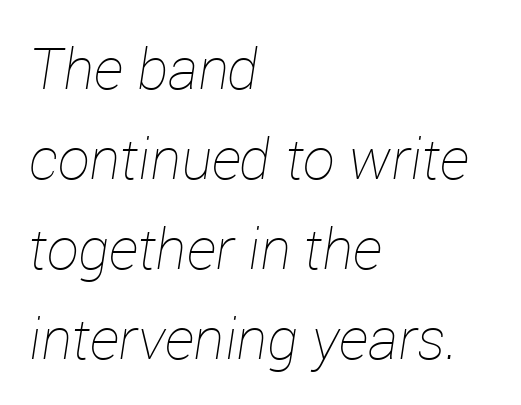
The passage shown is not underscored anywhere. The letterforms sit at book weight or below. In terms of posture, this sample is oblique. Typeset ragged right — the left edge is the straight one. The passage shown is typed in a proportional face where columns would drift. Quick note: interline space is typical.
